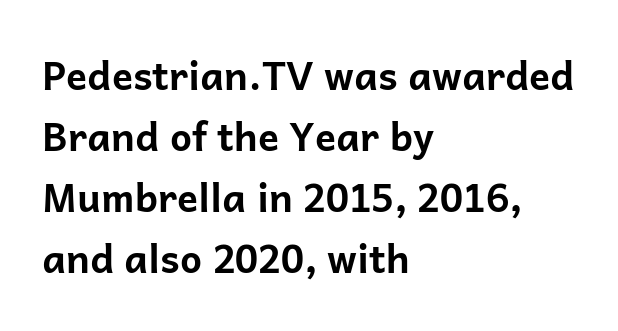
The rendering uses a bold face; every stroke is thick and dark. Proportional: the letters do not fall into vertical columns. The leading is moderate, giving the passage an even texture. No extra tracking has been applied to these lines. Stroke terminals: plain, sans-serif. A bare baseline throughout the passage.
